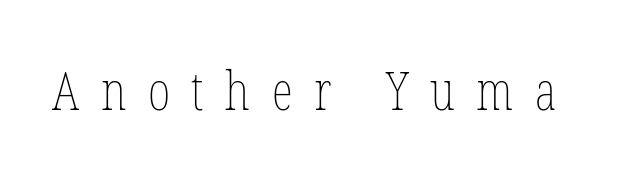
Q: Is the text bold? A: No.
Q: Is the text italic (slanted)? A: No, it is upright.
Q: Is the text underlined? A: No.
Q: Is the spacing between letters normal or unusually wide? A: Unusually wide.
Q: Width (condensed, normal, or wide)? A: Condensed.
Q: Stroke contrast? A: Low.
Q: x-height? A: Medium.
Q: Monospaced? A: No.
